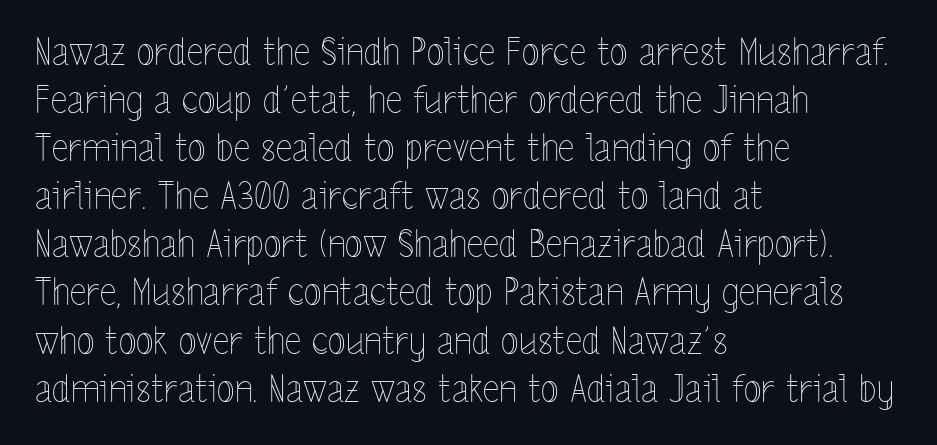
{"italic": "no", "bold": "no", "weight": "thin", "width": "condensed", "x_height": "medium", "monospaced": "no", "underline": "no", "align": "left", "line_spacing": "normal", "line_spacing_ratio": 1.3, "letter_spacing": "normal", "letter_spacing_em": 0.0, "glyph_px": 37}
